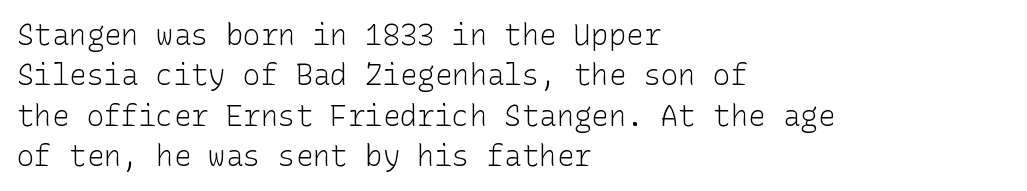
Q: Is the text bold? A: No.
Q: Is the text italic (slanted)? A: No, it is upright.
Q: Is the typeface a serif or a sans-serif typeface? A: Sans-serif.
Q: Is the text underlined? A: No.
Q: How is the paragraph aligned? A: Left-aligned.
Q: Is the spacing between letters normal or unusually wide? A: Normal.
Q: Is the spacing between lines tight, normal or loose? A: Normal.
Q: Width (condensed, normal, or wide)? A: Normal.
Q: Stroke contrast? A: Low.
Q: x-height? A: Medium.
